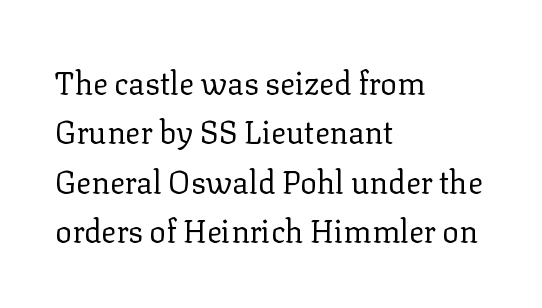
The image shows 31 px regular-weight serif type, upright; set left-aligned, normal line spacing (1.59x), normal letter spacing, not underlined; low stroke contrast and a medium x-height.
